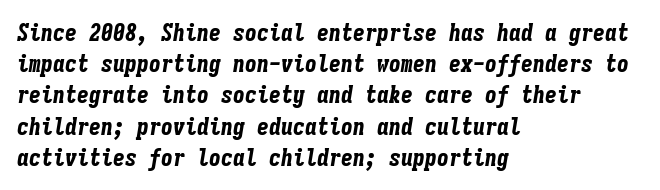
{"italic": "yes", "lean": "right", "slant_degrees": 9, "bold": "yes", "underline": "no", "align": "left", "line_spacing": "normal", "line_spacing_ratio": 1.3, "letter_spacing": "normal", "letter_spacing_em": 0.0, "glyph_px": 24}
